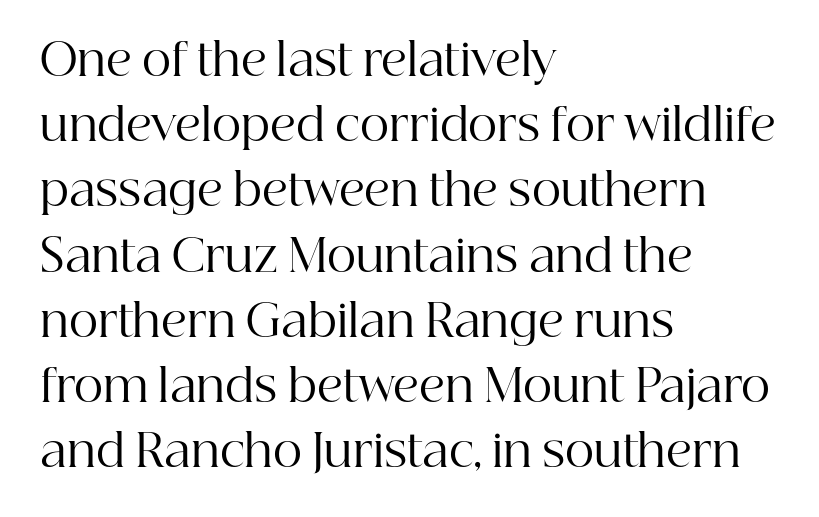
{"serif": "yes", "italic": "no", "bold": "no", "weight": "regular", "width": "normal", "stroke_contrast": "high", "x_height": "medium", "monospaced": "no", "underline": "no", "align": "left", "line_spacing": "normal", "line_spacing_ratio": 1.45, "letter_spacing": "normal", "letter_spacing_em": 0.0, "glyph_px": 45}
